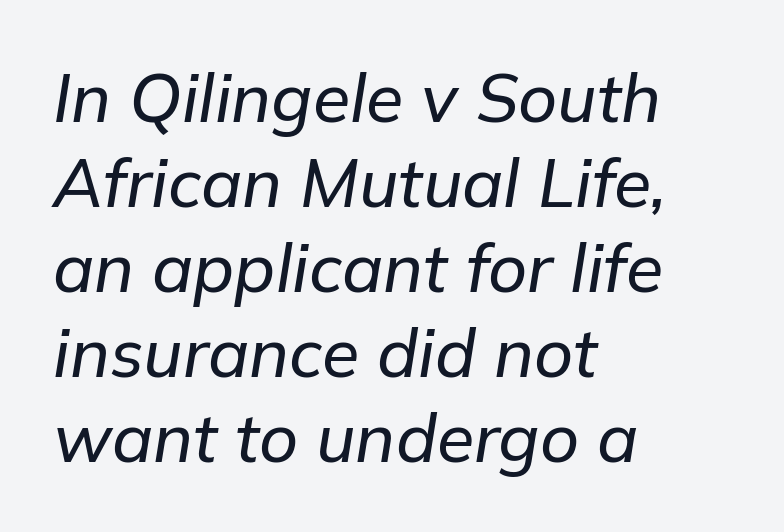
The image shows 68 px text type, italic (leaning right); set left-aligned, normal line spacing (1.25x), normal letter spacing, not underlined; low stroke contrast and a medium x-height.
